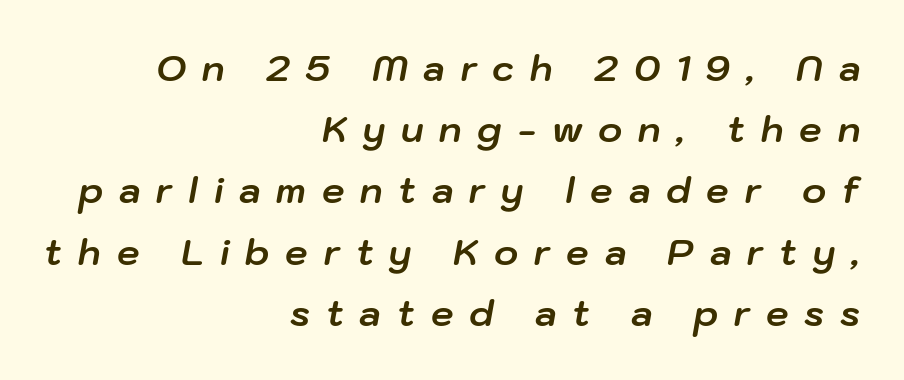
Q: Is the text bold? A: Yes.
Q: Is the text italic (slanted)? A: Yes, it leans right by about 10 degrees.
Q: Is the text underlined? A: No.
Q: How is the paragraph aligned? A: Right-aligned.
Q: Is the spacing between letters normal or unusually wide? A: Unusually wide.
Q: Is the spacing between lines tight, normal or loose? A: Normal.
Q: Width (condensed, normal, or wide)? A: Normal.
Q: Stroke contrast? A: Low.
Q: x-height? A: Medium.
Q: Monospaced? A: No.
